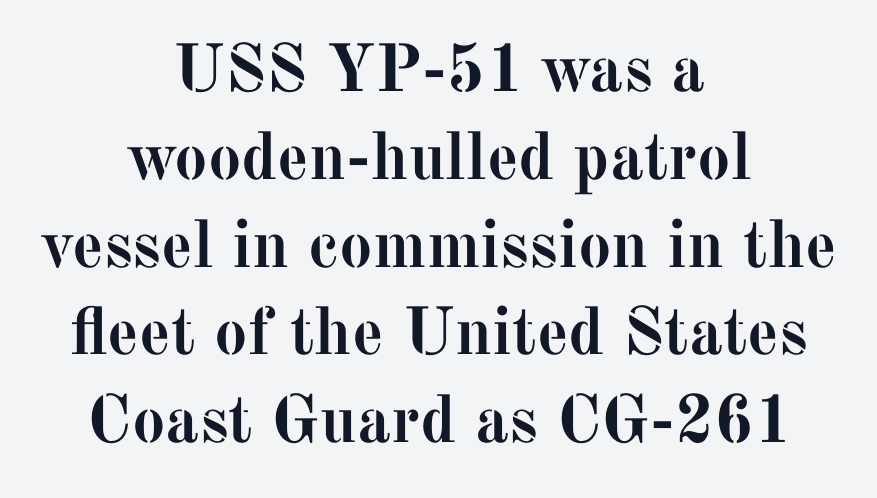
Q: Is the text bold? A: Yes.
Q: Is the text italic (slanted)? A: No, it is upright.
Q: Is the typeface a serif or a sans-serif typeface? A: Serif.
Q: Is the text underlined? A: No.
Q: How is the paragraph aligned? A: Centered.
Q: Is the spacing between letters normal or unusually wide? A: Normal.
Q: Is the spacing between lines tight, normal or loose? A: Normal.
Q: Width (condensed, normal, or wide)? A: Normal.
Q: Stroke contrast? A: Medium.
Q: x-height? A: Medium.
Q: Monospaced? A: No.
